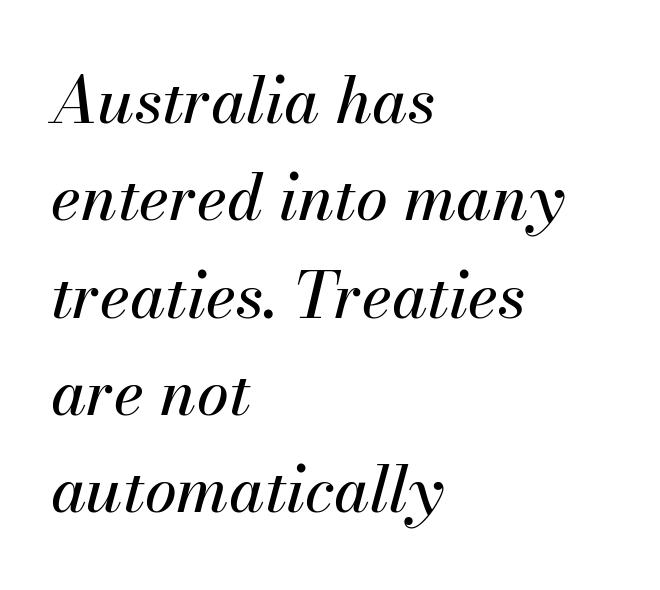
Q: Is the text italic (slanted)? A: Yes, it leans right by about 13 degrees.
Q: Is the text underlined? A: No.
Q: How is the paragraph aligned? A: Left-aligned.
Q: Is the spacing between letters normal or unusually wide? A: Normal.
Q: Is the spacing between lines tight, normal or loose? A: Normal.
Q: Width (condensed, normal, or wide)? A: Normal.
Q: Stroke contrast? A: Medium.
Q: x-height? A: Small.
Q: Monospaced? A: No.
